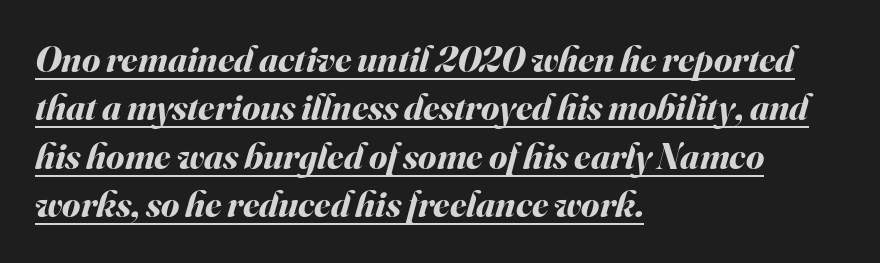
The image shows 37 px bold type, italic (leaning right); set left-aligned, normal line spacing (1.31x), normal letter spacing, underlined; medium stroke contrast and a small x-height.
